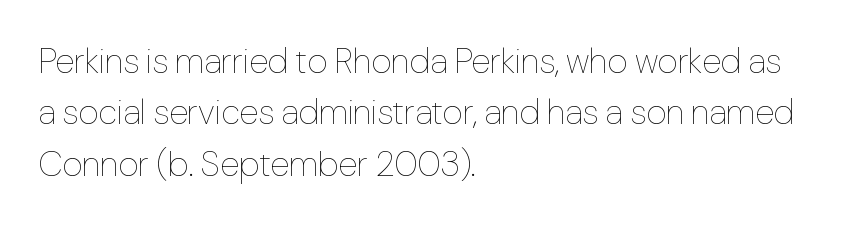
The image shows 35 px thin type, upright; set left-aligned, normal line spacing (1.47x), normal letter spacing, not underlined; low stroke contrast and a medium x-height.
